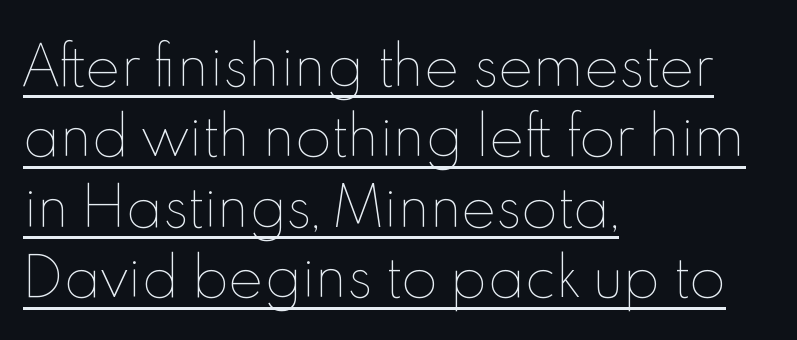
The letterforms sit at book weight or below. The letterforms sit shoulder to shoulder at normal distance. All the whitespace from short lines collects on the right. Regular leading.
